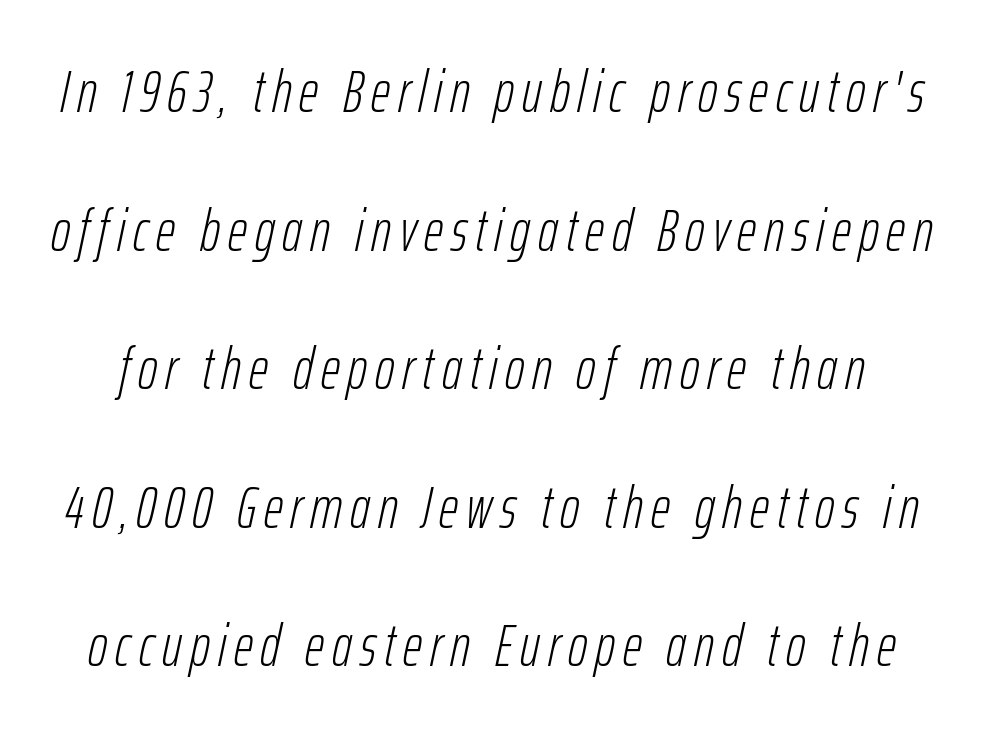
Does the lettering tilt? It does — this is italic. Only glyphs here, with clear space below each row. The letters advance in unequal steps, a hallmark of proportional type. How would I describe the line gaps? Wide and relaxed.
